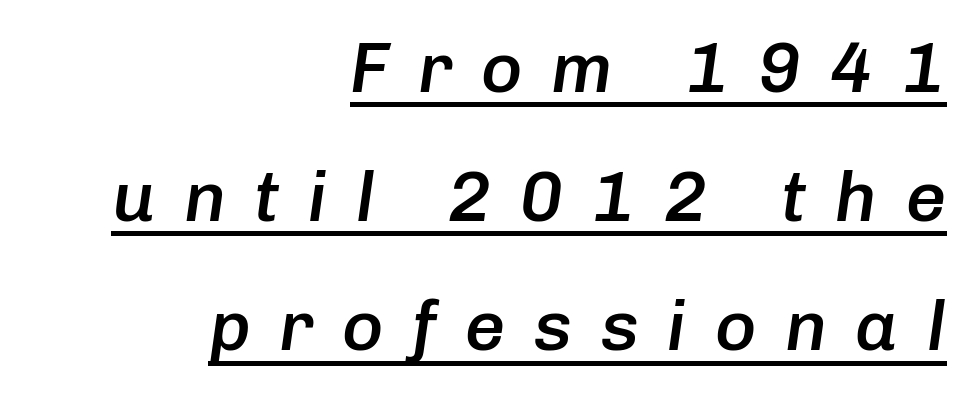
Is the type slanted? Yes — the strokes lean at a clear angle. The letters advance in unequal steps, a hallmark of proportional type. Reading down the block, your eye finds every line finishing at a fixed right position. The line texture is sparse and dotted thanks to wide tracking. Students, this is semibold: more ink than regular, less than bold.
